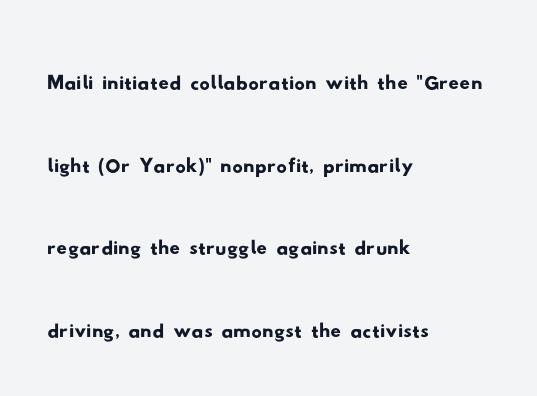
Q: Is the typeface a serif or a sans-serif typeface? A: Sans-serif.
Q: Is the text underlined? A: No.
Q: How is the paragraph aligned? A: Left-aligned.
Q: Is the spacing between letters normal or unusually wide? A: Normal.
Q: Is the spacing between lines tight, normal or loose? A: Normal.
Q: Width (condensed, normal, or wide)? A: Wide.
Q: Stroke contrast? A: Low.
Q: x-height? A: Small.
Q: Monospaced? A: No.
